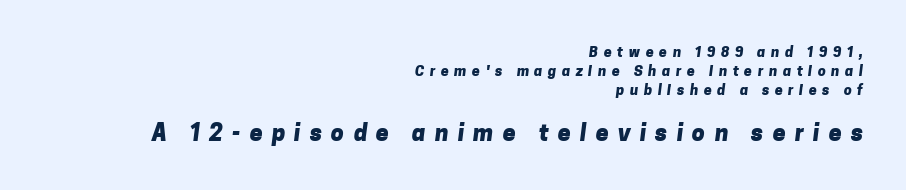
The image shows 23 px bold type; set right-aligned, normal line spacing (1.34x), unusually wide letter spacing (+0.4 em), not underlined; the second (bottom) block is 1.64x larger.
